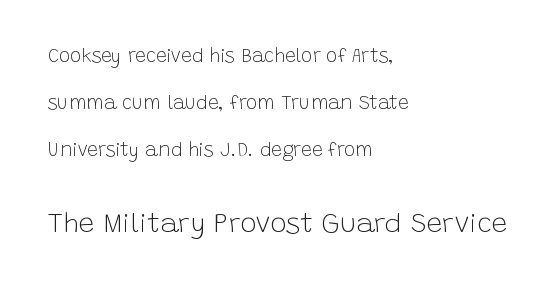
Q: Is the text bold? A: No.
Q: Is the text italic (slanted)? A: No, it is upright.
Q: Is the typeface a serif or a sans-serif typeface? A: Sans-serif.
Q: Is the text underlined? A: No.
Q: How is the paragraph aligned? A: Left-aligned.
Q: Is the spacing between letters normal or unusually wide? A: Normal.
Q: Is the spacing between lines tight, normal or loose? A: Loose.
Q: Which block of text is set in a larger size, the first (top) or the second (bottom)? A: The second (bottom) one.
Q: Width (condensed, normal, or wide)? A: Normal.
Q: Stroke contrast? A: Low.
Q: x-height? A: Large.
Q: Monospaced? A: No.
